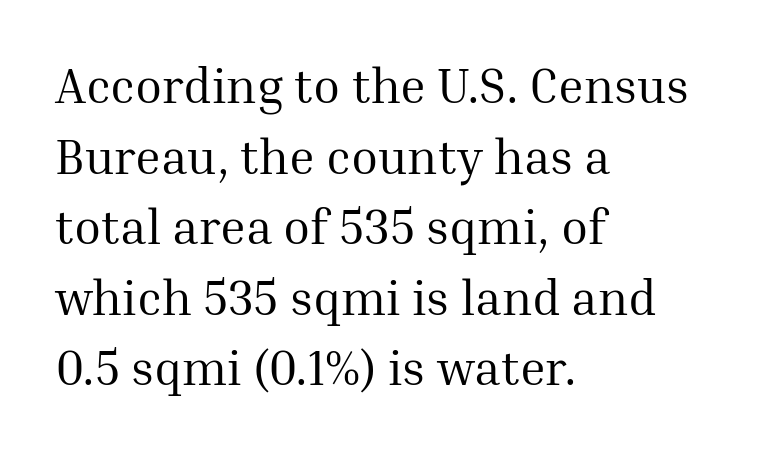
Q: Is the text bold? A: No.
Q: Is the text italic (slanted)? A: No, it is upright.
Q: Is the typeface a serif or a sans-serif typeface? A: Serif.
Q: Is the text underlined? A: No.
Q: How is the paragraph aligned? A: Left-aligned.
Q: Is the spacing between letters normal or unusually wide? A: Normal.
Q: Is the spacing between lines tight, normal or loose? A: Normal.
Q: Width (condensed, normal, or wide)? A: Normal.
Q: Stroke contrast? A: Medium.
Q: x-height? A: Medium.
Q: Monospaced? A: No.
